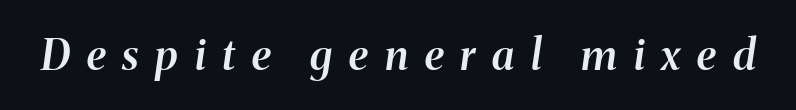
Q: Is the text bold? A: Semi-bold.
Q: Is the text italic (slanted)? A: Yes, it leans right by about 8 degrees.
Q: Is the text underlined? A: No.
Q: Is the spacing between letters normal or unusually wide? A: Unusually wide.
Q: Width (condensed, normal, or wide)? A: Normal.
Q: Stroke contrast? A: Medium.
Q: x-height? A: Medium.
Q: Monospaced? A: No.
